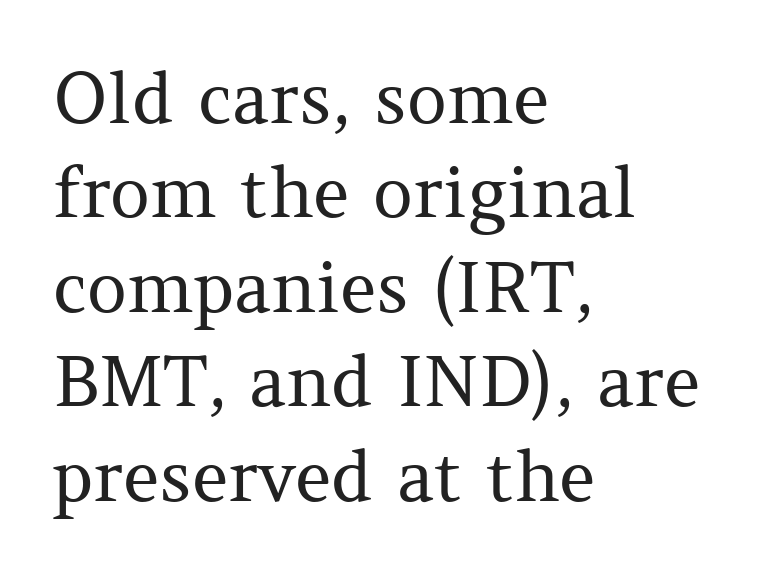
{"serif": "yes", "italic": "no", "bold": "no", "weight": "regular", "width": "normal", "stroke_contrast": "medium", "x_height": "medium", "monospaced": "no", "underline": "no", "align": "left", "line_spacing": "normal", "line_spacing_ratio": 1.35, "letter_spacing": "normal", "letter_spacing_em": 0.0, "glyph_px": 70}
